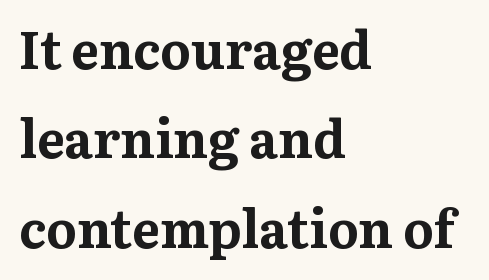
The image shows 52 px bold serif type, upright; set left-aligned, line spacing 1.72x, normal letter spacing, not underlined; medium stroke contrast and a medium x-height.
